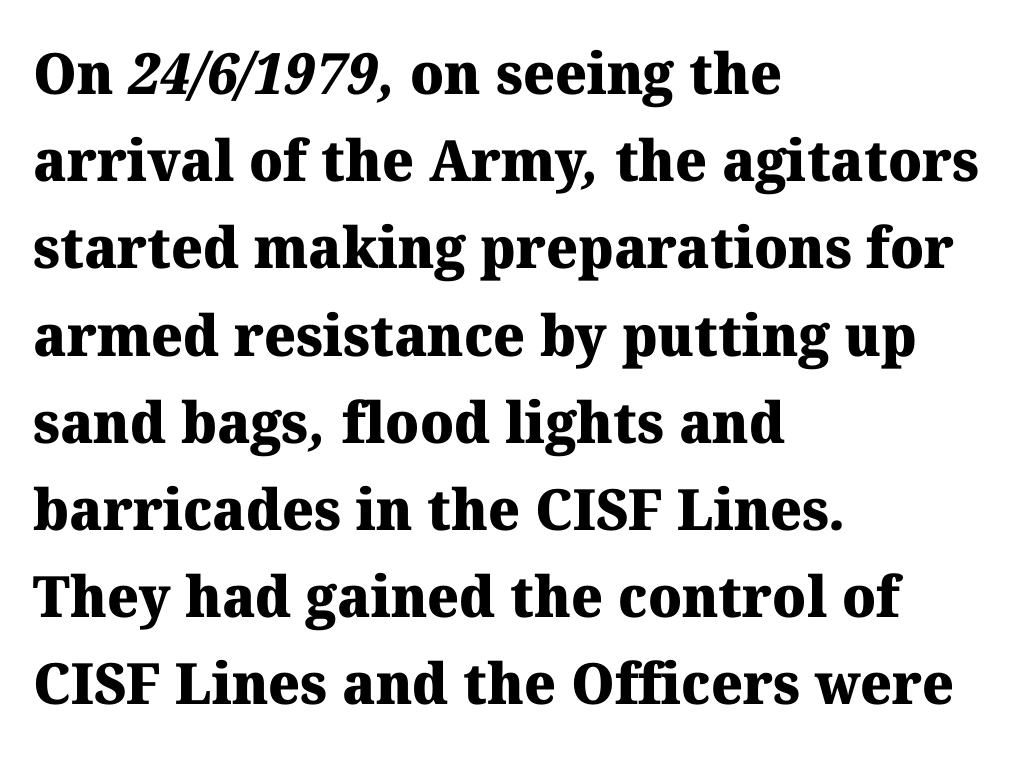
The image shows 57 px heavy serif type; set left-aligned, normal line spacing (1.53x), normal letter spacing, not underlined; medium stroke contrast and a medium x-height.
